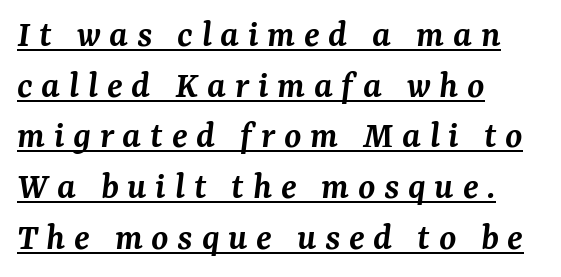
Q: Is the text bold? A: Semi-bold.
Q: Is the text italic (slanted)? A: Yes, it leans right by about 7 degrees.
Q: Is the typeface a serif or a sans-serif typeface? A: Serif.
Q: Is the text underlined? A: Yes.
Q: How is the paragraph aligned? A: Left-aligned.
Q: Is the spacing between letters normal or unusually wide? A: Unusually wide.
Q: Is the spacing between lines tight, normal or loose? A: Normal.
Q: Width (condensed, normal, or wide)? A: Normal.
Q: Stroke contrast? A: Medium.
Q: x-height? A: Medium.
Q: Monospaced? A: No.
